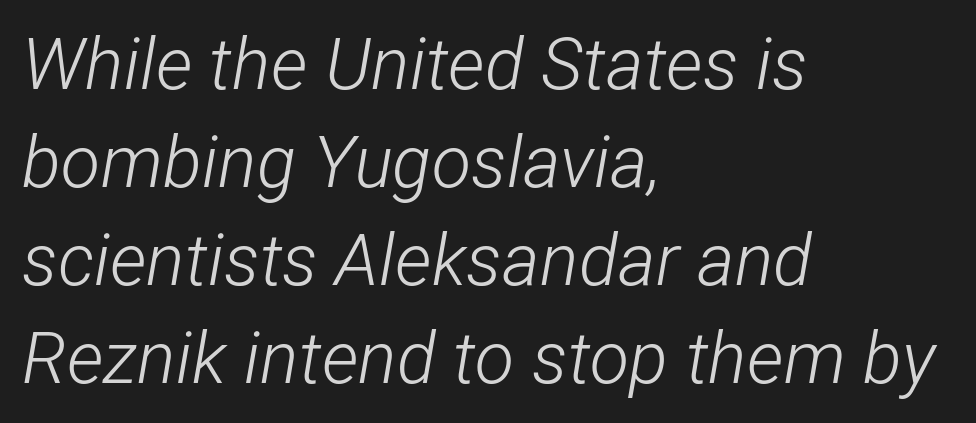
The image shows 72 px light, condensed type, italic (leaning right); set left-aligned, normal line spacing (1.36x), normal letter spacing, not underlined; low stroke contrast and a medium x-height.
